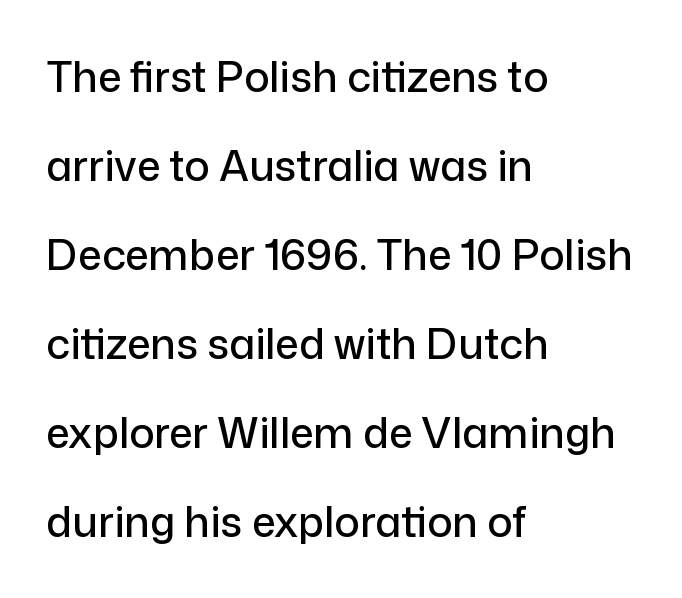
Q: Is the text italic (slanted)? A: No, it is upright.
Q: Is the typeface a serif or a sans-serif typeface? A: Sans-serif.
Q: Is the text underlined? A: No.
Q: How is the paragraph aligned? A: Left-aligned.
Q: Is the spacing between letters normal or unusually wide? A: Normal.
Q: Is the spacing between lines tight, normal or loose? A: Loose.
Q: Width (condensed, normal, or wide)? A: Normal.
Q: Stroke contrast? A: Low.
Q: x-height? A: Medium.
Q: Monospaced? A: No.
